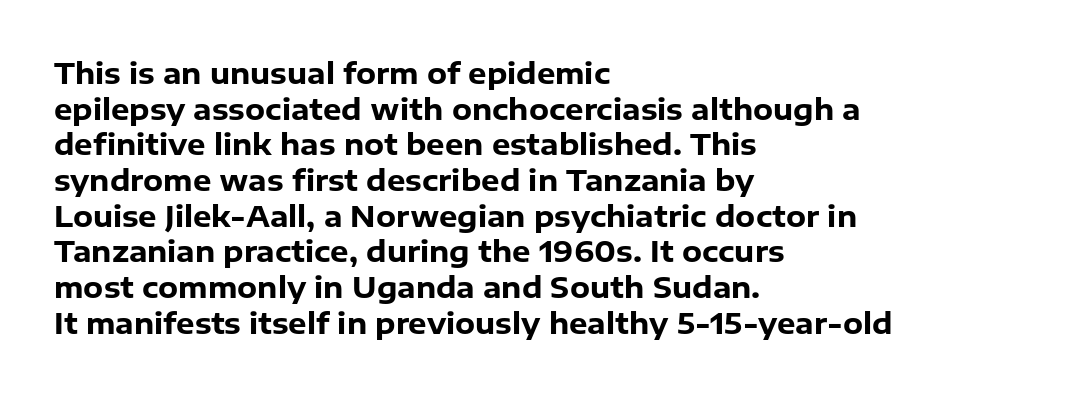
The face used here has the dense, thick strokes of a bold. Nothing unusual about the tracking: characters are spaced as the font intends. The baseline area is clear. Here the designer chose a conventional face with non-uniform glyph widths. Does the copy run flush right? No — it runs flush left. Note: no serifs on the glyphs.
